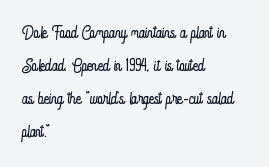
{"bold": "no", "underline": "no", "align": "left", "line_spacing": "normal", "line_spacing_ratio": 1.43, "letter_spacing": "normal", "letter_spacing_em": 0.0, "glyph_px": 23}
